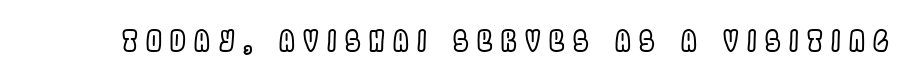
{"italic": "no", "width": "condensed", "x_height": "large", "monospaced": "no", "underline": "no", "letter_spacing": "wide", "letter_spacing_em": 0.3, "glyph_px": 28}
